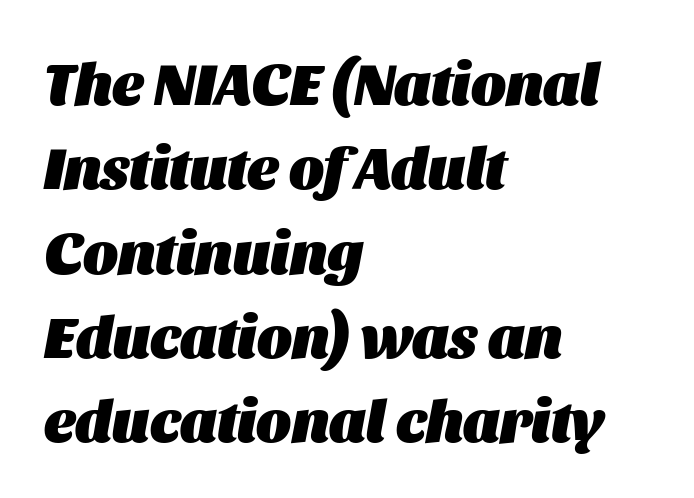
Q: Is the text bold? A: Yes.
Q: Is the text italic (slanted)? A: Yes, it leans right by about 11 degrees.
Q: Is the text underlined? A: No.
Q: How is the paragraph aligned? A: Left-aligned.
Q: Is the spacing between letters normal or unusually wide? A: Normal.
Q: Is the spacing between lines tight, normal or loose? A: Normal.
Q: Width (condensed, normal, or wide)? A: Normal.
Q: Stroke contrast? A: Medium.
Q: x-height? A: Large.
Q: Monospaced? A: No.
